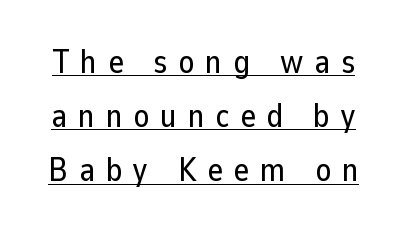
{"serif": "no", "italic": "no", "width": "normal", "stroke_contrast": "low", "x_height": "medium", "monospaced": "no", "underline": "yes", "line_spacing": "normal", "line_spacing_ratio": 1.64, "letter_spacing": "wide", "letter_spacing_em": 0.33, "glyph_px": 33}
